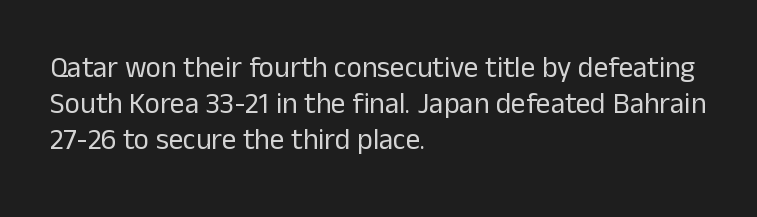
{"serif": "no", "italic": "no", "bold": "no", "weight": "regular", "width": "normal", "stroke_contrast": "low", "x_height": "medium", "monospaced": "no", "underline": "no", "align": "left", "line_spacing_ratio": 1.24, "letter_spacing": "normal", "letter_spacing_em": 0.0, "glyph_px": 29}
